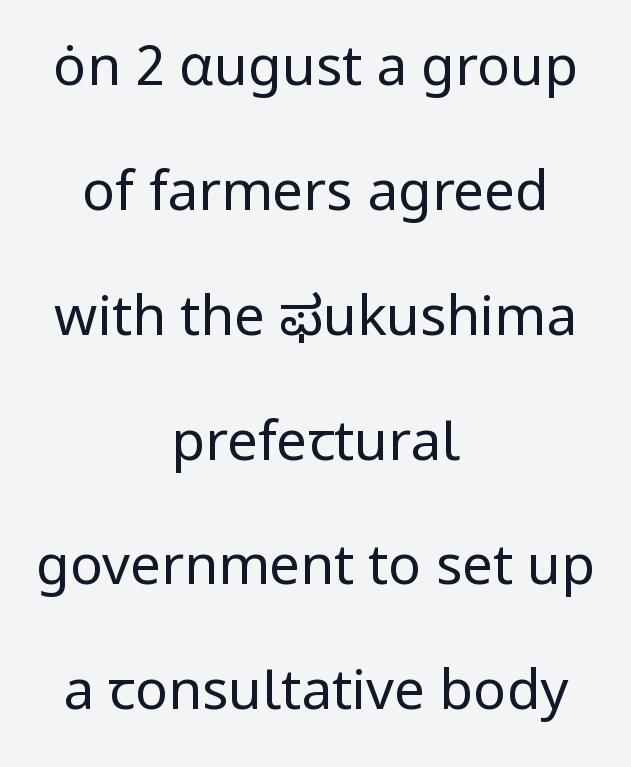
The image shows 55 px regular-weight sans-serif type, upright; set centered, loose line spacing (2.27x), normal letter spacing, not underlined; low stroke contrast and a medium x-height.
